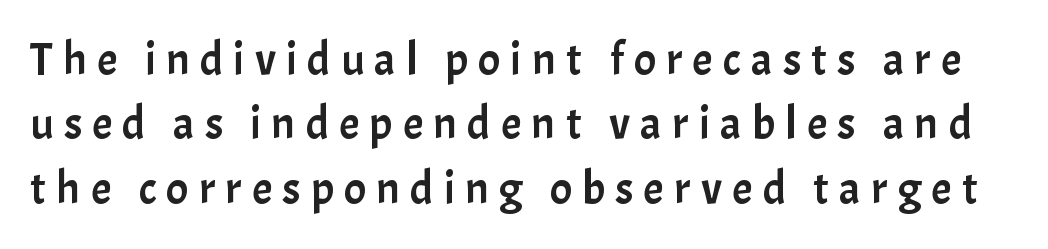
Here the designer chose a conventional face with non-uniform glyph widths. Someone cranked the tracking dial way up on this one. The gap between lines stays unmarked. The line-height multiplier appears to be the usual default. Every character sits straight up, as roman type does.
